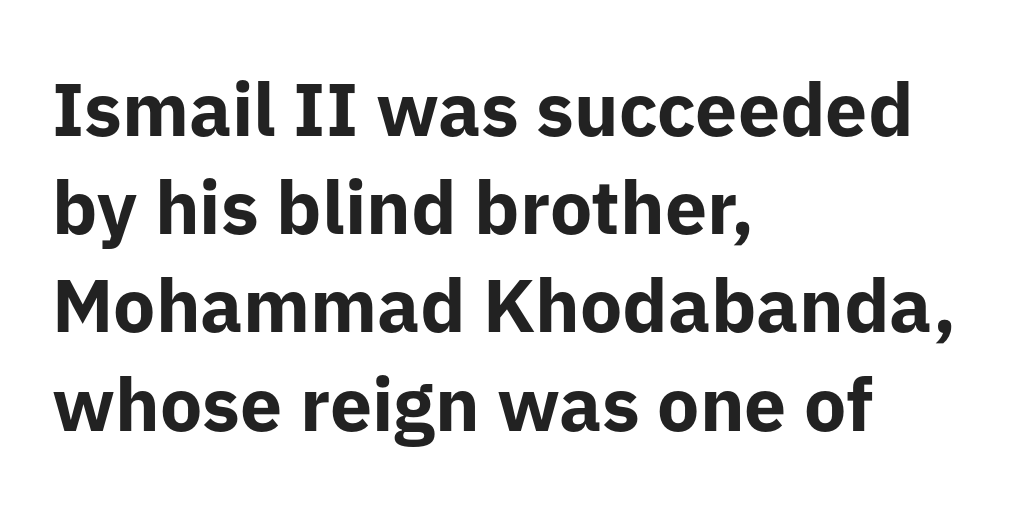
The image shows 75 px bold sans-serif type, upright; set left-aligned, normal line spacing (1.31x), normal letter spacing, not underlined; low stroke contrast and a medium x-height.
